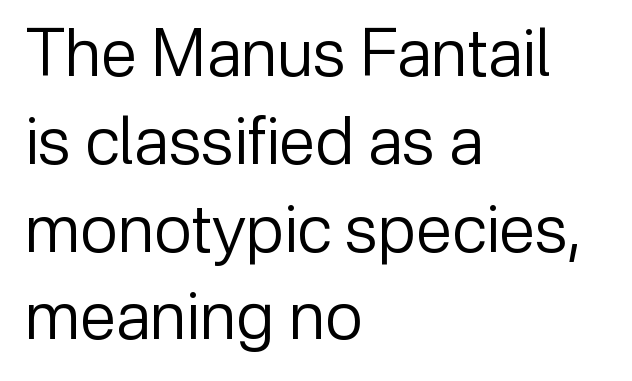
The image shows 66 px regular-weight sans-serif type, upright; set left-aligned, normal line spacing (1.33x), normal letter spacing, not underlined; low stroke contrast and a medium x-height.
